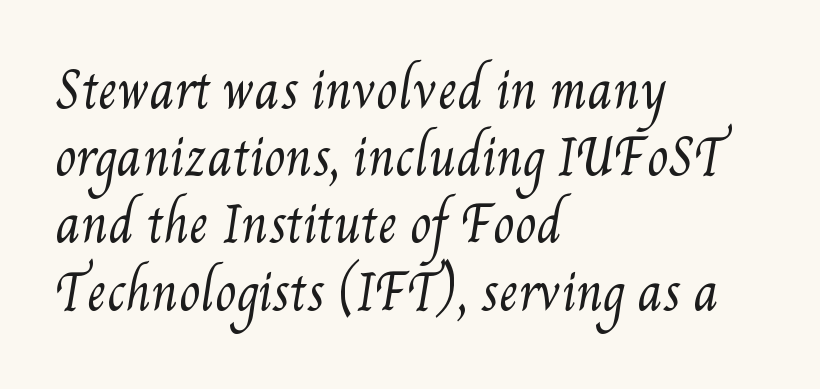
Q: Is the text bold? A: No.
Q: Is the text underlined? A: No.
Q: How is the paragraph aligned? A: Left-aligned.
Q: Is the spacing between letters normal or unusually wide? A: Normal.
Q: Is the spacing between lines tight, normal or loose? A: Normal.
Q: Width (condensed, normal, or wide)? A: Condensed.
Q: Stroke contrast? A: Medium.
Q: x-height? A: Small.
Q: Monospaced? A: No.
